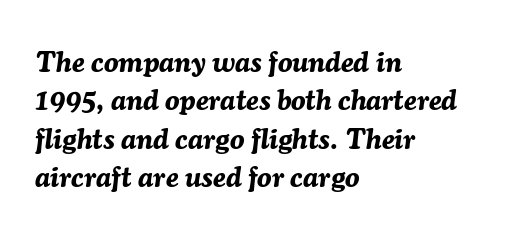
{"italic": "yes", "lean": "right", "slant_degrees": 7, "bold": "yes", "weight": "bold", "width": "normal", "stroke_contrast": "medium", "x_height": "medium", "monospaced": "no", "underline": "no", "align": "left", "line_spacing": "normal", "line_spacing_ratio": 1.32, "letter_spacing": "normal", "letter_spacing_em": 0.0, "glyph_px": 29}
